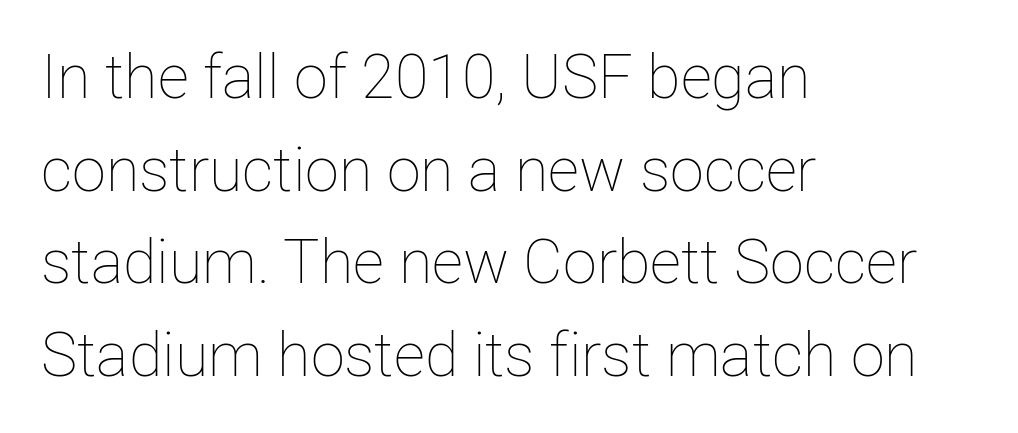
The image shows 61 px thin type, upright; set left-aligned, normal line spacing (1.52x), normal letter spacing, not underlined; low stroke contrast and a medium x-height.
